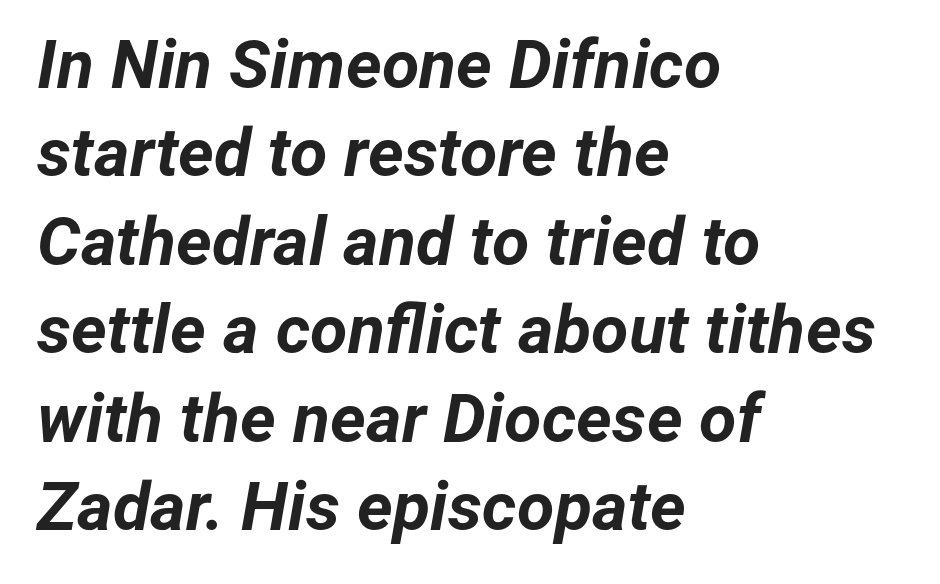
You could not count columns in this text — the font is proportionally spaced. Designer's note — italics engaged. The designer left line spacing at the default. The space directly below the letters is spotless. The face used here has the dense, thick strokes of a bold. Every row of glyphs begins at an identical x-position on the left.
